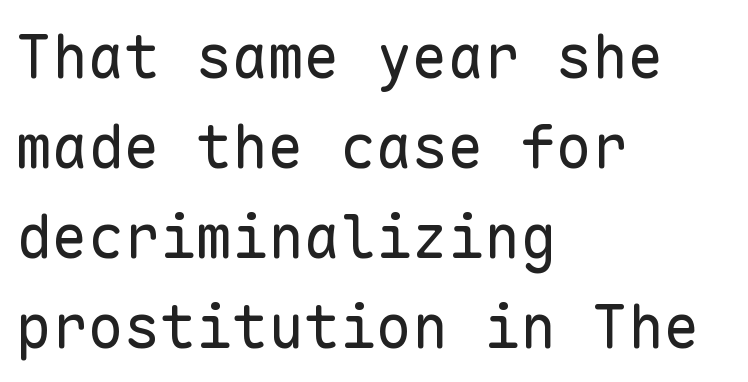
Q: Is the text bold? A: No.
Q: Is the text italic (slanted)? A: No, it is upright.
Q: Is the typeface a serif or a sans-serif typeface? A: Sans-serif.
Q: Is the text underlined? A: No.
Q: How is the paragraph aligned? A: Left-aligned.
Q: Is the spacing between letters normal or unusually wide? A: Normal.
Q: Is the spacing between lines tight, normal or loose? A: Normal.
Q: Width (condensed, normal, or wide)? A: Normal.
Q: Stroke contrast? A: Low.
Q: x-height? A: Medium.
Q: Monospaced? A: Yes.
